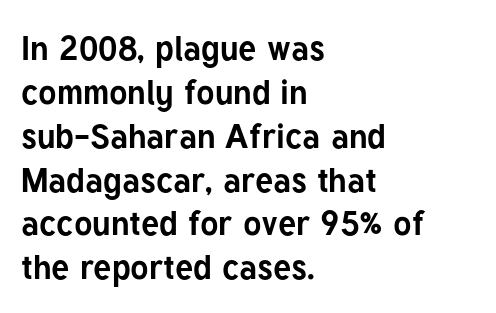
{"serif": "no", "italic": "no", "bold": "yes", "weight": "bold", "width": "normal", "stroke_contrast": "low", "x_height": "medium", "monospaced": "no", "underline": "no", "align": "left", "line_spacing": "normal", "line_spacing_ratio": 1.29, "letter_spacing": "normal", "letter_spacing_em": 0.0, "glyph_px": 34}
